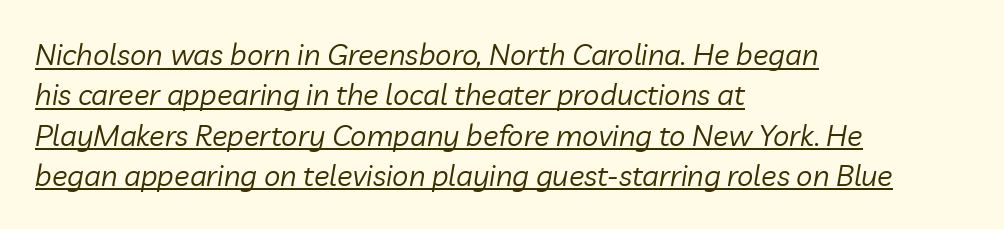
Q: Is the text bold? A: No.
Q: Is the text italic (slanted)? A: Yes, it leans right by about 10 degrees.
Q: Is the text underlined? A: Yes.
Q: How is the paragraph aligned? A: Left-aligned.
Q: Is the spacing between letters normal or unusually wide? A: Normal.
Q: Is the spacing between lines tight, normal or loose? A: Normal.
Q: Width (condensed, normal, or wide)? A: Normal.
Q: Stroke contrast? A: Low.
Q: x-height? A: Medium.
Q: Monospaced? A: No.
